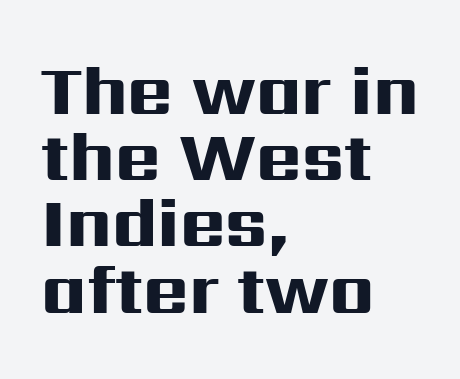
Q: Is the text bold? A: Yes.
Q: Is the text italic (slanted)? A: No, it is upright.
Q: Is the typeface a serif or a sans-serif typeface? A: Sans-serif.
Q: Is the text underlined? A: No.
Q: How is the paragraph aligned? A: Left-aligned.
Q: Is the spacing between letters normal or unusually wide? A: Normal.
Q: Is the spacing between lines tight, normal or loose? A: Tight.
Q: Width (condensed, normal, or wide)? A: Wide.
Q: Stroke contrast? A: High.
Q: x-height? A: Medium.
Q: Monospaced? A: No.
